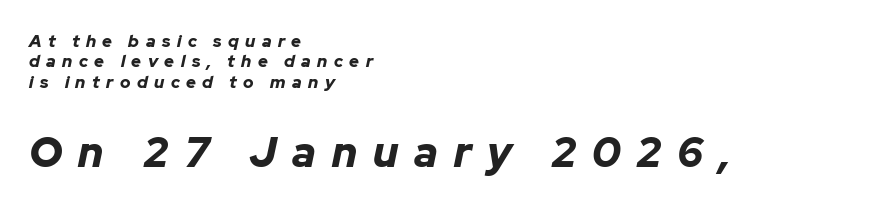
Two sizes are in play, and the larger belongs to the second block. Glance below the letters and you will spot only blank space. In CSS terms this would be text-align: left. Varying glyph widths throughout — classic text-font behaviour. Set as a true bold cut, around the 700 mark. Compared with ordinary roman type, these characters are visibly tilted.
